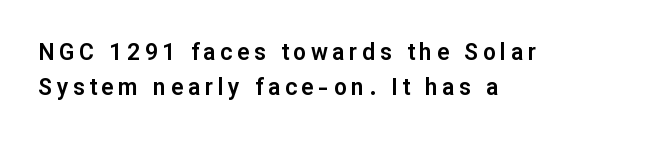
Q: Is the text italic (slanted)? A: No, it is upright.
Q: Is the text underlined? A: No.
Q: How is the paragraph aligned? A: Left-aligned.
Q: Is the spacing between letters normal or unusually wide? A: Unusually wide.
Q: Is the spacing between lines tight, normal or loose? A: Normal.
